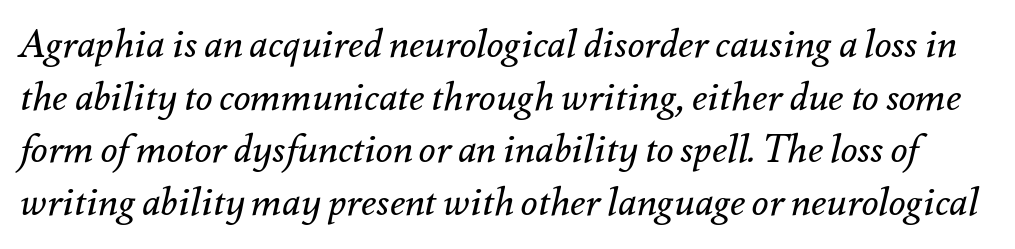
{"italic": "yes", "lean": "right", "slant_degrees": 12, "bold": "no", "weight": "regular", "width": "normal", "stroke_contrast": "medium", "x_height": "small", "monospaced": "no", "underline": "no", "line_spacing": "normal", "line_spacing_ratio": 1.35, "letter_spacing": "normal", "letter_spacing_em": 0.0, "glyph_px": 39}
